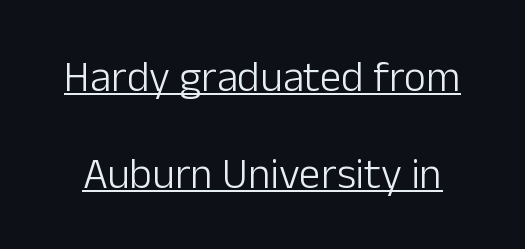
Observe the absence of serifs on each vertical stroke in this sample. The face used here appears with an underline applied. The passage shown is typed in a proportional face where columns would drift. The space between consecutive lines is lavish. Does extra space separate the letters? No, they use regular spacing. Each stroke keeps to a modest, everyday thickness or less.
